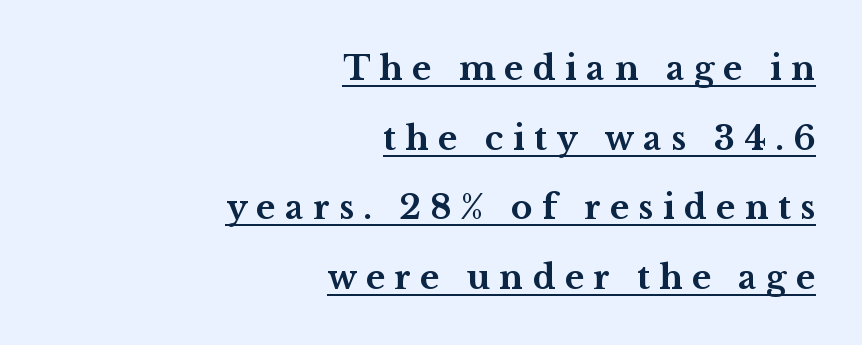
This sample trades compactness for vertical openness between lines. Layout note: lines flush right. Here the designer chose a conventional face with non-uniform glyph widths. Letter spacing: wide. The rendered words wear a rule along their underside. Every letter is thick-stroked: bold, no question.
